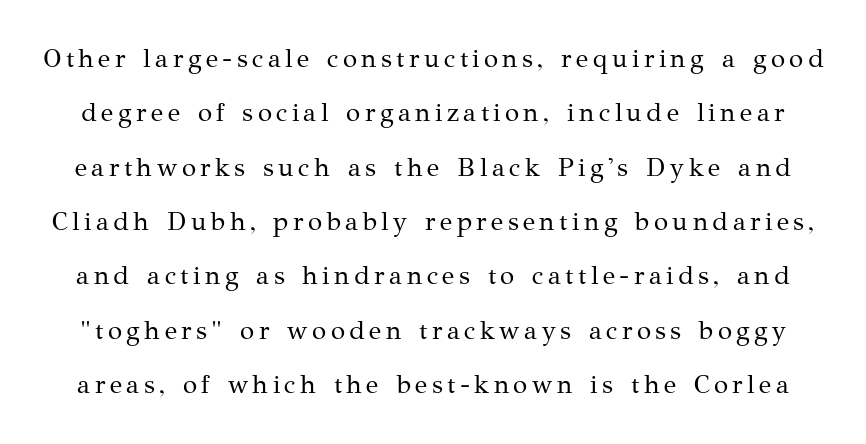
Q: Is the text bold? A: No.
Q: Is the text italic (slanted)? A: No, it is upright.
Q: Is the text underlined? A: No.
Q: Is the spacing between lines tight, normal or loose? A: Loose.
